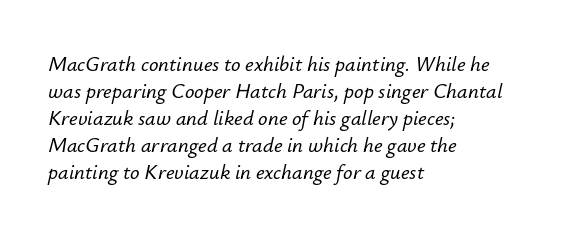
{"italic": "yes", "lean": "right", "slant_degrees": 12, "underline": "no", "align": "left", "line_spacing": "normal", "line_spacing_ratio": 1.29, "letter_spacing": "normal", "letter_spacing_em": 0.0, "glyph_px": 21}
